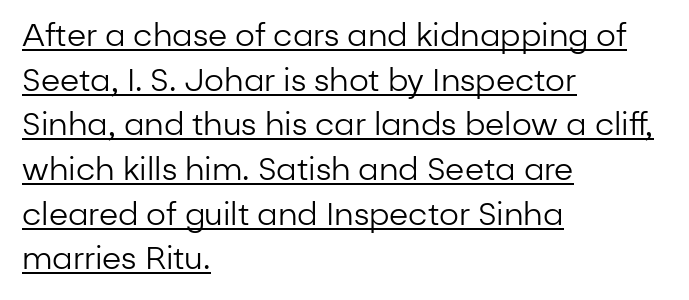
The image shows 31 px regular-weight sans-serif type, upright; set left-aligned, normal line spacing (1.44x), normal letter spacing, underlined; low stroke contrast and a medium x-height.
